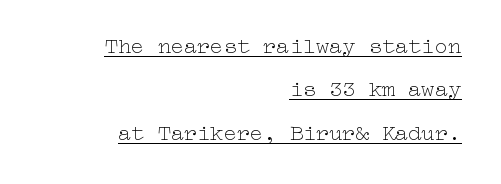
{"italic": "no", "bold": "no", "underline": "yes", "align": "right", "line_spacing": "loose", "line_spacing_ratio": 1.97, "letter_spacing": "normal", "letter_spacing_em": 0.0, "glyph_px": 22}
